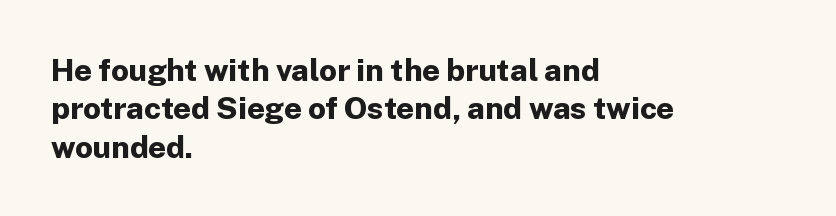
{"serif": "no", "italic": "no", "bold": "yes", "weight": "bold", "width": "normal", "stroke_contrast": "low", "x_height": "medium", "monospaced": "no", "underline": "no", "align": "left", "line_spacing_ratio": 1.24, "letter_spacing": "normal", "letter_spacing_em": 0.0, "glyph_px": 31}
